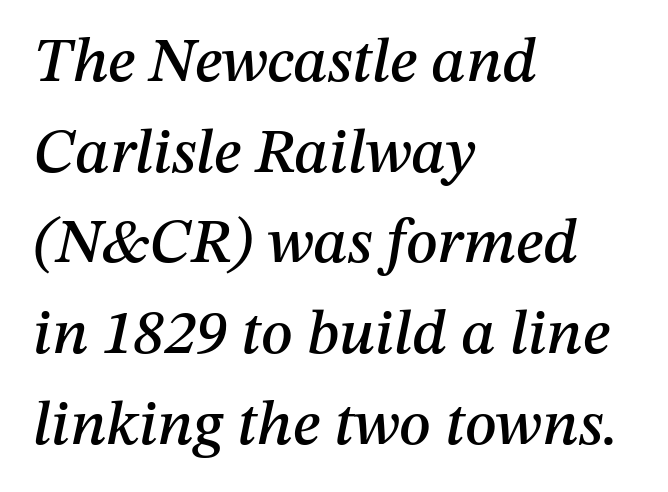
{"italic": "yes", "lean": "right", "slant_degrees": 12, "width": "normal", "stroke_contrast": "medium", "x_height": "medium", "monospaced": "no", "underline": "no", "align": "left", "line_spacing": "normal", "line_spacing_ratio": 1.44, "letter_spacing": "normal", "letter_spacing_em": 0.0, "glyph_px": 63}
